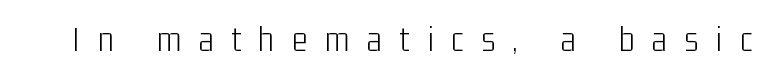
Q: Is the text bold? A: No.
Q: Is the text italic (slanted)? A: No, it is upright.
Q: Is the typeface a serif or a sans-serif typeface? A: Sans-serif.
Q: Is the text underlined? A: No.
Q: Is the spacing between letters normal or unusually wide? A: Unusually wide.
Q: Width (condensed, normal, or wide)? A: Condensed.
Q: Stroke contrast? A: Low.
Q: x-height? A: Medium.
Q: Monospaced? A: No.
